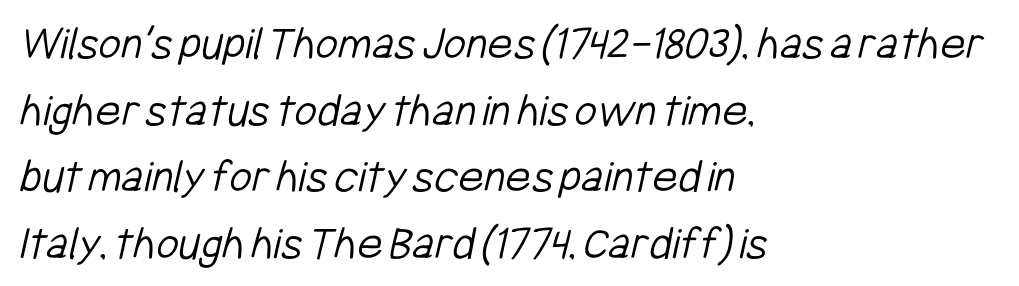
The image shows 49 px light, condensed sans-serif type; set left-aligned, normal line spacing (1.36x), normal letter spacing, not underlined; low stroke contrast and a medium x-height.
